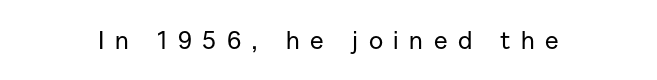
No word sits above an underline. Loose tracking; the words dissolve into strings of separated letters. Upright lettering throughout.
